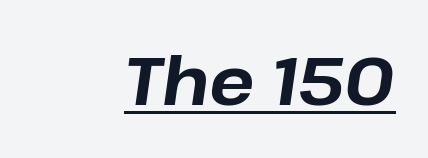
{"italic": "yes", "lean": "right", "slant_degrees": 8, "bold": "yes", "weight": "bold", "width": "normal", "stroke_contrast": "low", "x_height": "medium", "monospaced": "no", "underline": "yes", "align": "right", "letter_spacing": "normal", "letter_spacing_em": 0.0, "glyph_px": 67}
